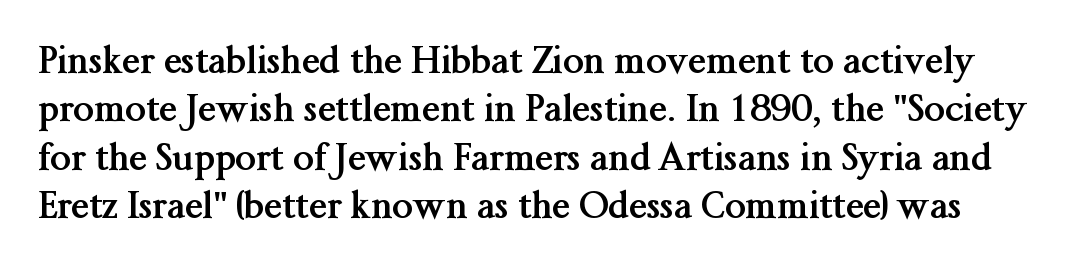
{"serif": "yes", "italic": "no", "bold": "yes", "weight": "semibold", "width": "normal", "stroke_contrast": "medium", "x_height": "medium", "monospaced": "no", "underline": "no", "line_spacing": "normal", "line_spacing_ratio": 1.31, "letter_spacing": "normal", "letter_spacing_em": 0.0, "glyph_px": 37}
